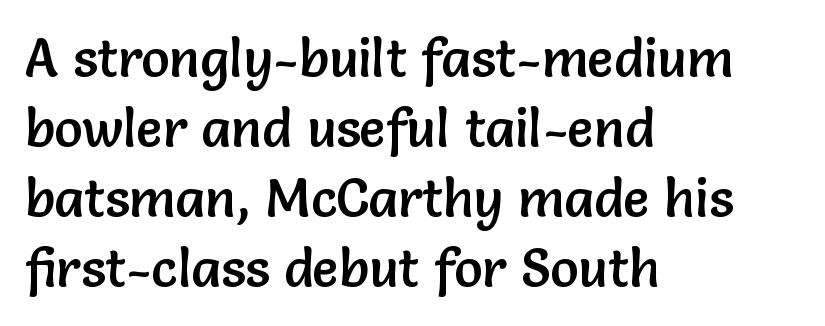
The passage is arranged the way most books set body copy — flush left. This sample uses plain, unmodified letter spacing. Think of a printed novel: that variable character pitch is what you see here. Quick note: not italic, upright. Nothing sits at the stroke ends, so this counts as sans-serif.
